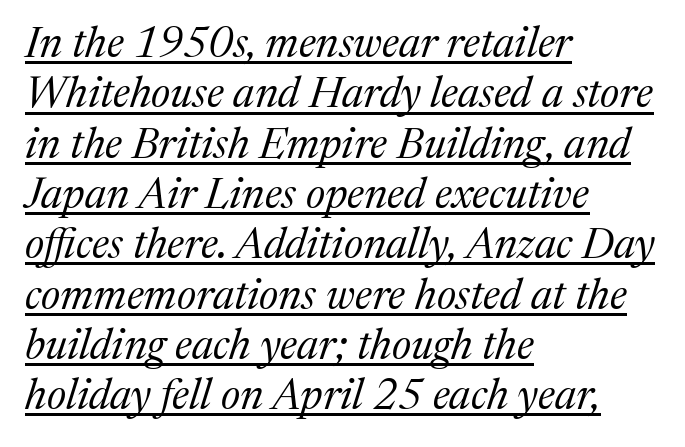
The image shows 43 px regular-weight serif type, italic (leaning right); set left-aligned, line spacing 1.17x, normal letter spacing, underlined; medium stroke contrast and a medium x-height.
